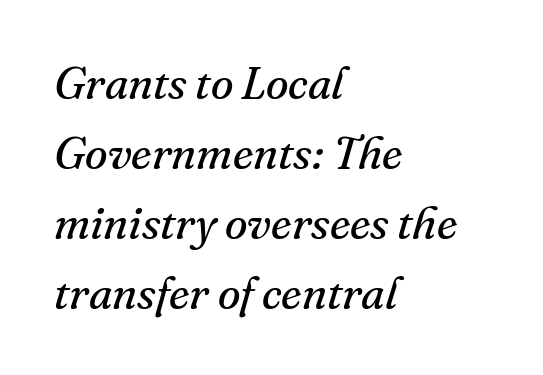
{"serif": "yes", "italic": "yes", "lean": "right", "slant_degrees": 16, "bold": "no", "weight": "regular", "width": "normal", "stroke_contrast": "medium", "x_height": "small", "monospaced": "no", "underline": "no", "align": "left", "line_spacing": "normal", "line_spacing_ratio": 1.52, "letter_spacing": "normal", "letter_spacing_em": 0.0, "glyph_px": 46}
